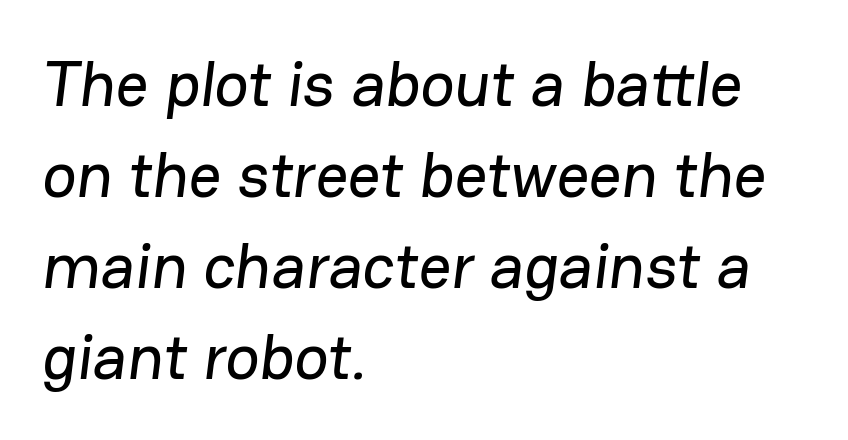
Q: Is the typeface a serif or a sans-serif typeface? A: Sans-serif.
Q: Is the text underlined? A: No.
Q: How is the paragraph aligned? A: Left-aligned.
Q: Is the spacing between letters normal or unusually wide? A: Normal.
Q: Is the spacing between lines tight, normal or loose? A: Normal.
Q: Width (condensed, normal, or wide)? A: Normal.
Q: Stroke contrast? A: Low.
Q: x-height? A: Medium.
Q: Monospaced? A: No.
